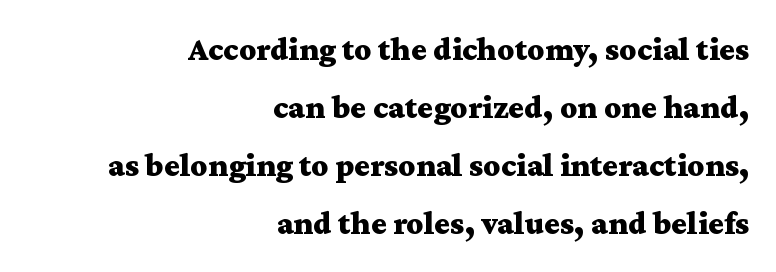
Q: Is the text bold? A: Yes.
Q: Is the text italic (slanted)? A: No, it is upright.
Q: Is the typeface a serif or a sans-serif typeface? A: Serif.
Q: Is the text underlined? A: No.
Q: How is the paragraph aligned? A: Right-aligned.
Q: Is the spacing between letters normal or unusually wide? A: Normal.
Q: Width (condensed, normal, or wide)? A: Wide.
Q: Stroke contrast? A: Medium.
Q: x-height? A: Medium.
Q: Monospaced? A: No.
